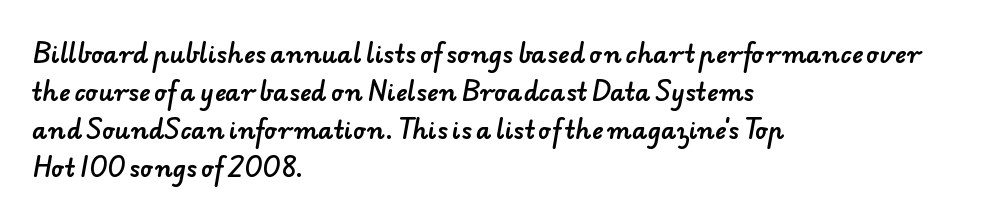
{"underline": "no", "align": "left", "line_spacing": "normal", "line_spacing_ratio": 1.58, "letter_spacing": "normal", "letter_spacing_em": 0.0, "glyph_px": 24}
